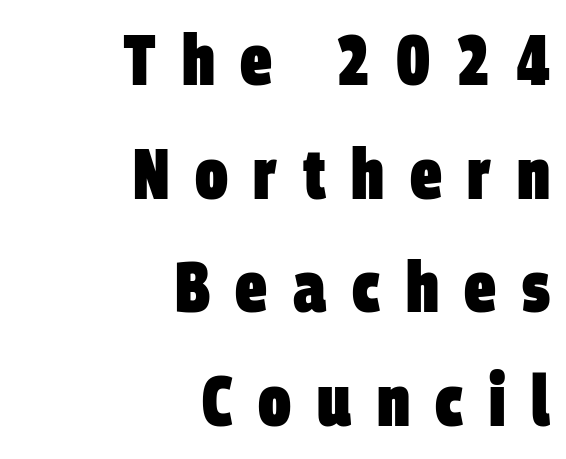
Q: Is the text bold? A: Yes.
Q: Is the typeface a serif or a sans-serif typeface? A: Sans-serif.
Q: Is the text underlined? A: No.
Q: How is the paragraph aligned? A: Right-aligned.
Q: Is the spacing between letters normal or unusually wide? A: Unusually wide.
Q: Is the spacing between lines tight, normal or loose? A: Normal.
Q: Width (condensed, normal, or wide)? A: Condensed.
Q: Stroke contrast? A: Low.
Q: x-height? A: Large.
Q: Monospaced? A: No.
